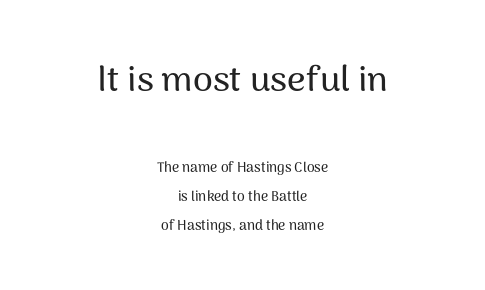
You could not count columns in this text — the font is proportionally spaced. Here the first block reads like a headline and the second like body copy. I'd call this a sans setting — the letters go barefoot. Has an underline been added? It has not.
